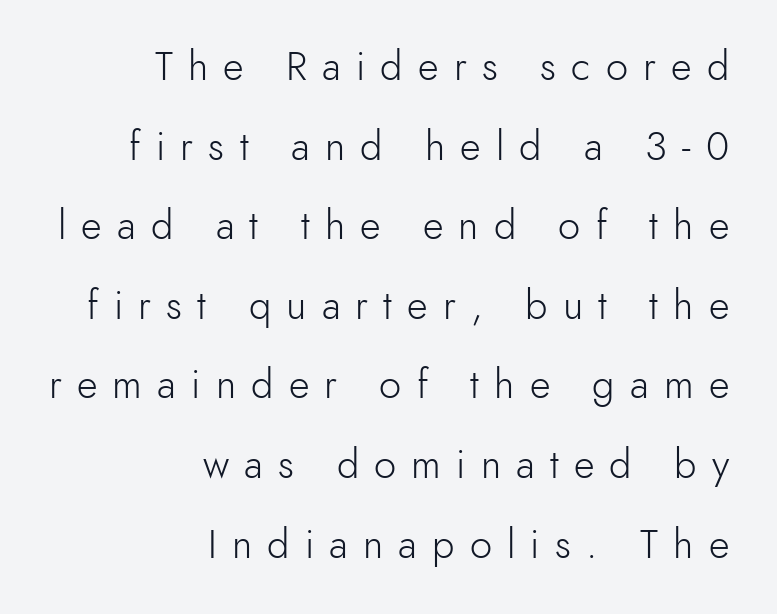
The image shows 40 px light sans-serif type, upright; set right-aligned, loose line spacing (1.99x), unusually wide letter spacing (+0.38 em), not underlined; a small x-height.
